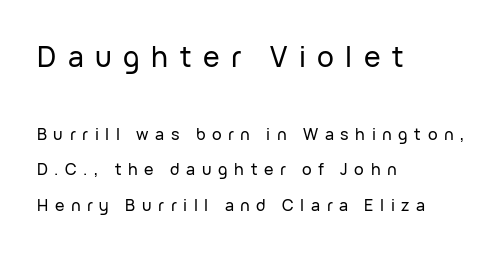
The image shows 28 px sans-serif type, upright; set left-aligned, loose line spacing (2.22x), unusually wide letter spacing (+0.41 em), not underlined; the first (top) block is 1.75x larger; low stroke contrast and a medium x-height.
